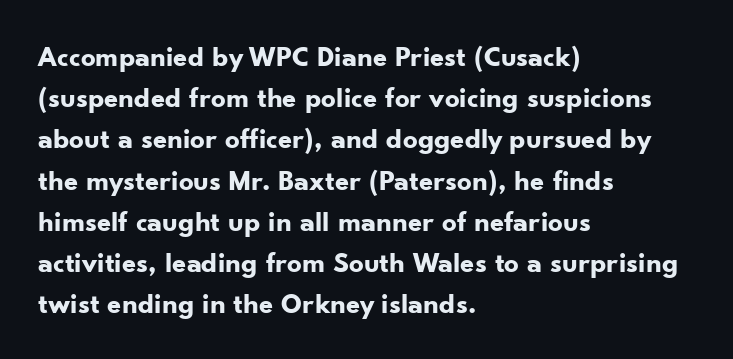
{"serif": "no", "italic": "no", "bold": "yes", "weight": "bold", "width": "normal", "stroke_contrast": "low", "x_height": "small", "monospaced": "no", "underline": "no", "align": "left", "line_spacing": "normal", "line_spacing_ratio": 1.42, "letter_spacing": "normal", "letter_spacing_em": 0.0, "glyph_px": 29}
